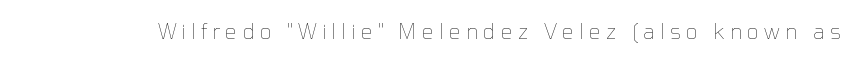
{"italic": "no", "bold": "no", "underline": "no", "letter_spacing": "wide", "letter_spacing_em": 0.25, "glyph_px": 21}
